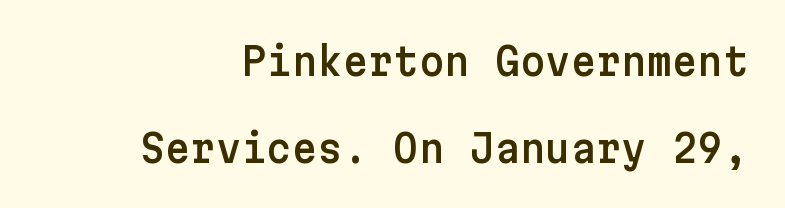
{"serif": "no", "italic": "no", "width": "normal", "stroke_contrast": "low", "x_height": "medium", "underline": "no", "line_spacing": "loose", "line_spacing_ratio": 2.22, "letter_spacing": "normal", "letter_spacing_em": 0.0, "glyph_px": 39}
